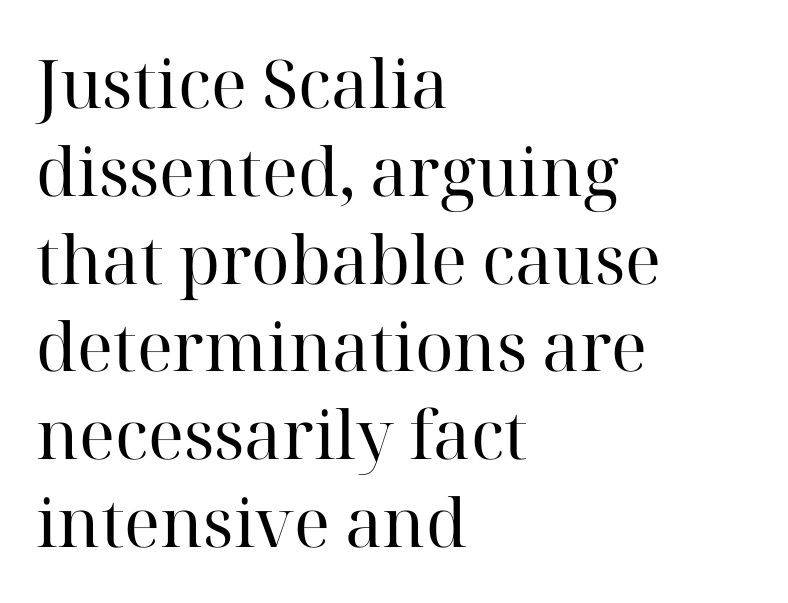
{"serif": "yes", "italic": "no", "bold": "no", "weight": "regular", "width": "normal", "stroke_contrast": "high", "x_height": "medium", "monospaced": "no", "underline": "no", "align": "left", "line_spacing": "normal", "line_spacing_ratio": 1.31, "letter_spacing": "normal", "letter_spacing_em": 0.0, "glyph_px": 67}
